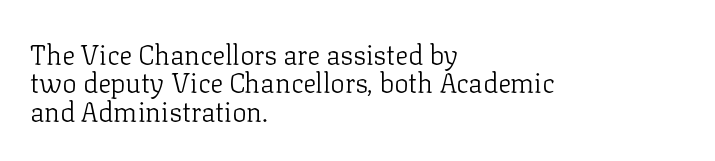
Interline gaps are noticeably narrow in this sample. The passage is arranged the way most books set body copy — flush left. How are the letters spaced? Ordinarily, with no added tracking. The area under the type is left untouched. This is roman type, the default non-slanted kind. The weight tops out at a normal text grade.
